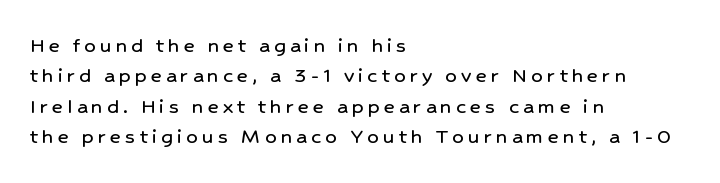
{"italic": "no", "underline": "no", "align": "left", "line_spacing": "normal", "line_spacing_ratio": 1.32, "glyph_px": 23}
